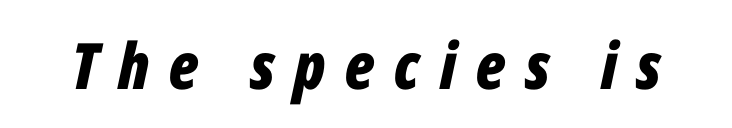
{"italic": "yes", "lean": "right", "slant_degrees": 12, "bold": "yes", "weight": "bold", "width": "condensed", "stroke_contrast": "low", "x_height": "medium", "monospaced": "no", "underline": "no", "letter_spacing": "wide", "letter_spacing_em": 0.31, "glyph_px": 64}
